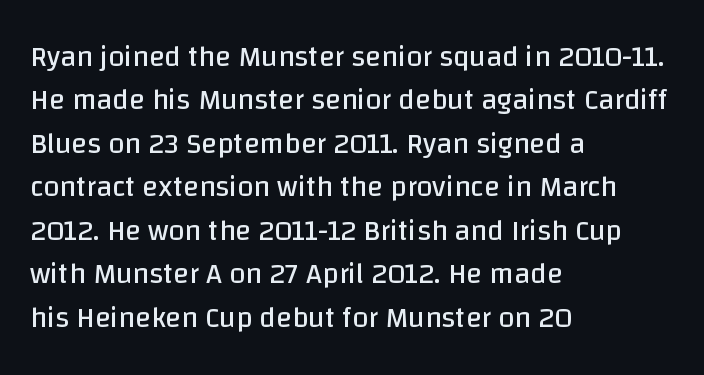
Q: Is the text bold? A: No.
Q: Is the text italic (slanted)? A: No, it is upright.
Q: Is the typeface a serif or a sans-serif typeface? A: Sans-serif.
Q: Is the text underlined? A: No.
Q: How is the paragraph aligned? A: Left-aligned.
Q: Is the spacing between letters normal or unusually wide? A: Normal.
Q: Is the spacing between lines tight, normal or loose? A: Normal.
Q: Width (condensed, normal, or wide)? A: Normal.
Q: Stroke contrast? A: Low.
Q: x-height? A: Large.
Q: Monospaced? A: No.
